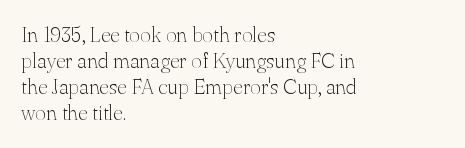
{"italic": "no", "bold": "no", "underline": "no", "align": "left", "line_spacing_ratio": 1.24, "letter_spacing": "normal", "letter_spacing_em": 0.0, "glyph_px": 21}
